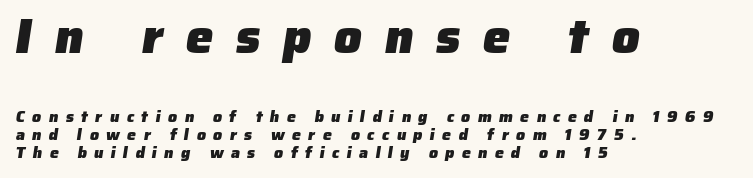
Q: Is the text bold? A: Yes.
Q: Is the typeface a serif or a sans-serif typeface? A: Sans-serif.
Q: Is the text underlined? A: No.
Q: How is the paragraph aligned? A: Left-aligned.
Q: Is the spacing between letters normal or unusually wide? A: Unusually wide.
Q: Is the spacing between lines tight, normal or loose? A: Tight.
Q: Which block of text is set in a larger size, the first (top) or the second (bottom)? A: The first (top) one.
Q: Width (condensed, normal, or wide)? A: Normal.
Q: Stroke contrast? A: Low.
Q: x-height? A: Medium.
Q: Monospaced? A: No.
